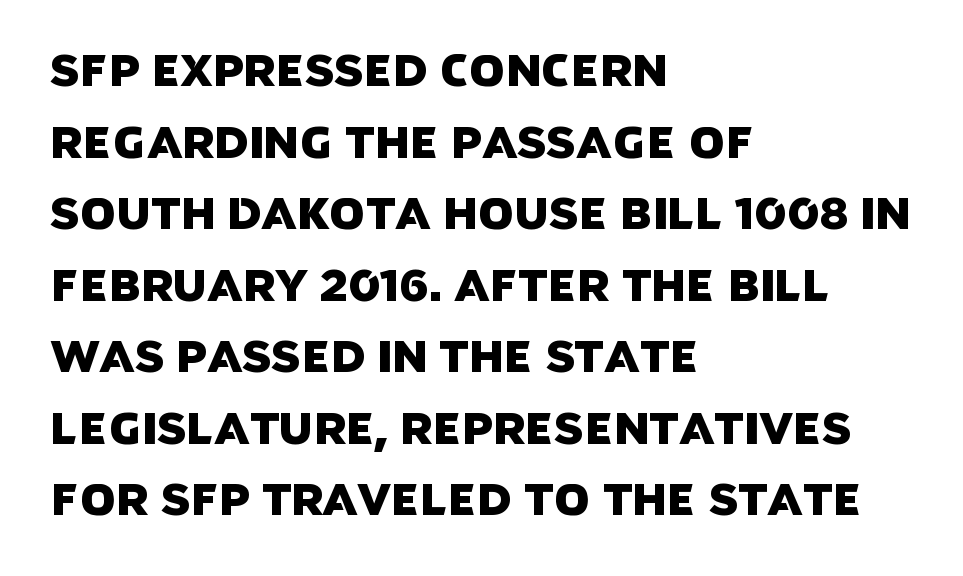
Q: Is the typeface a serif or a sans-serif typeface? A: Sans-serif.
Q: Is the text underlined? A: No.
Q: How is the paragraph aligned? A: Left-aligned.
Q: Is the spacing between letters normal or unusually wide? A: Normal.
Q: Is the spacing between lines tight, normal or loose? A: Normal.
Q: Width (condensed, normal, or wide)? A: Normal.
Q: Stroke contrast? A: Low.
Q: x-height? A: Large.
Q: Monospaced? A: No.
